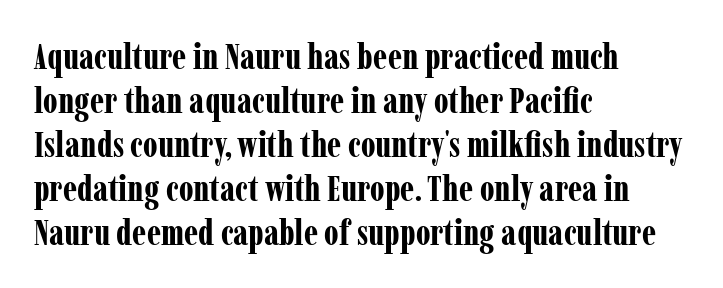
Q: Is the text bold? A: Yes.
Q: Is the text italic (slanted)? A: No, it is upright.
Q: Is the typeface a serif or a sans-serif typeface? A: Serif.
Q: Is the text underlined? A: No.
Q: How is the paragraph aligned? A: Left-aligned.
Q: Is the spacing between letters normal or unusually wide? A: Normal.
Q: Width (condensed, normal, or wide)? A: Condensed.
Q: Stroke contrast? A: Low.
Q: x-height? A: Medium.
Q: Monospaced? A: No.
